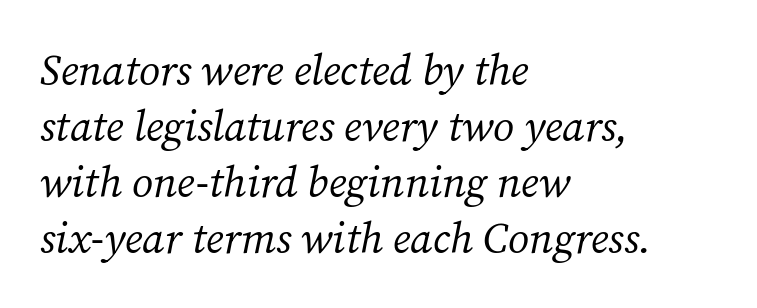
Q: Is the text bold? A: No.
Q: Is the text italic (slanted)? A: Yes, it leans right by about 12 degrees.
Q: Is the typeface a serif or a sans-serif typeface? A: Serif.
Q: Is the text underlined? A: No.
Q: How is the paragraph aligned? A: Left-aligned.
Q: Is the spacing between letters normal or unusually wide? A: Normal.
Q: Is the spacing between lines tight, normal or loose? A: Normal.
Q: Width (condensed, normal, or wide)? A: Normal.
Q: Stroke contrast? A: Medium.
Q: x-height? A: Medium.
Q: Monospaced? A: No.
